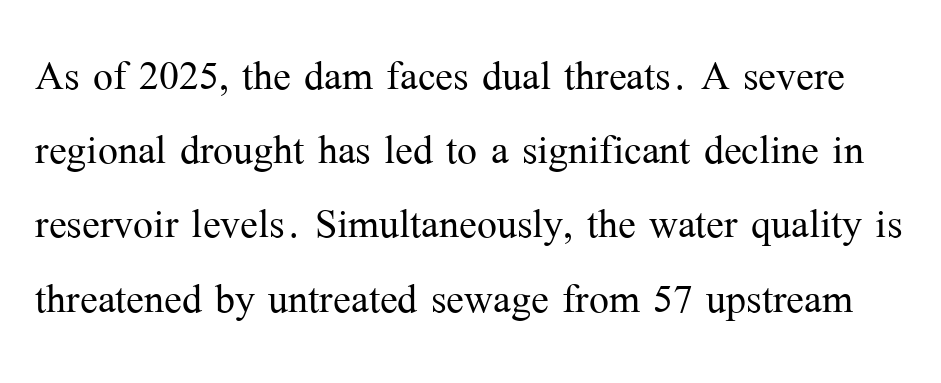
{"serif": "yes", "italic": "no", "bold": "no", "weight": "light", "width": "normal", "stroke_contrast": "medium", "x_height": "medium", "monospaced": "no", "underline": "no", "line_spacing": "normal", "line_spacing_ratio": 1.4, "letter_spacing": "normal", "letter_spacing_em": 0.0, "glyph_px": 53}
